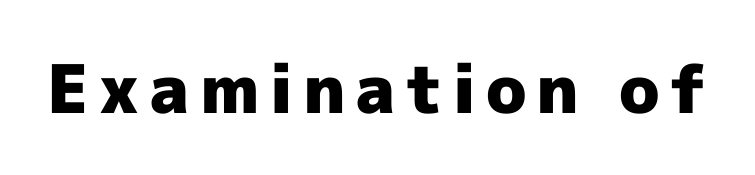
Q: Is the text bold? A: Yes.
Q: Is the text italic (slanted)? A: No, it is upright.
Q: Is the typeface a serif or a sans-serif typeface? A: Sans-serif.
Q: Is the text underlined? A: No.
Q: Width (condensed, normal, or wide)? A: Normal.
Q: x-height? A: Medium.
Q: Monospaced? A: No.
